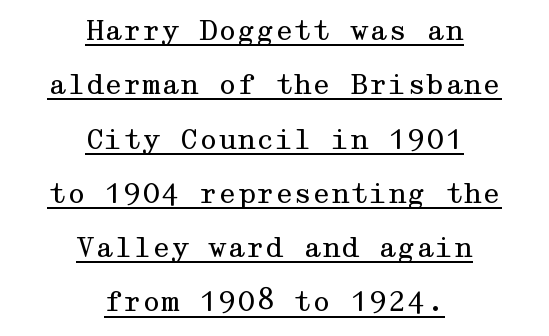
Q: Is the text bold? A: No.
Q: Is the text italic (slanted)? A: No, it is upright.
Q: Is the text underlined? A: Yes.
Q: How is the paragraph aligned? A: Centered.
Q: Is the spacing between letters normal or unusually wide? A: Normal.
Q: Is the spacing between lines tight, normal or loose? A: Loose.
